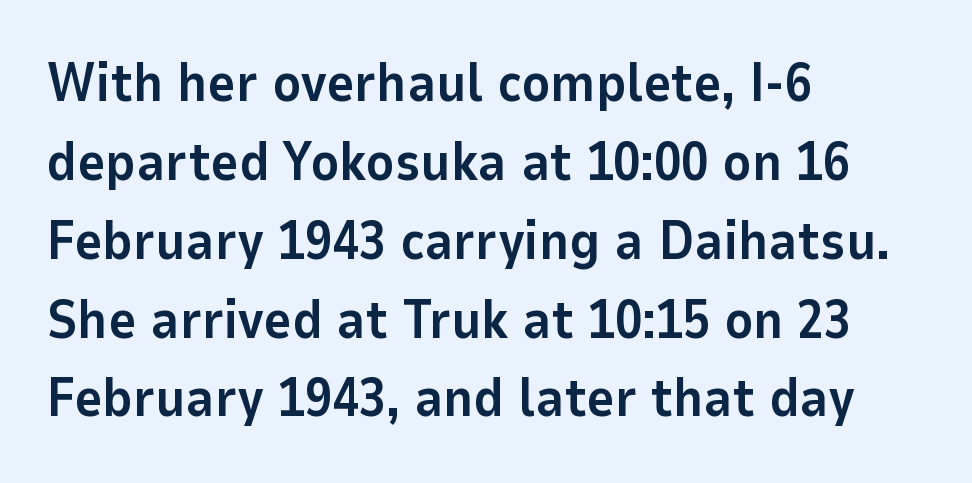
{"serif": "no", "italic": "no", "bold": "yes", "weight": "bold", "width": "normal", "stroke_contrast": "low", "x_height": "medium", "monospaced": "no", "underline": "no", "align": "left", "line_spacing": "normal", "line_spacing_ratio": 1.46, "letter_spacing": "normal", "letter_spacing_em": 0.0, "glyph_px": 54}
